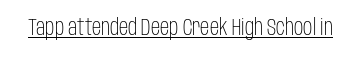
Q: Is the text bold? A: No.
Q: Is the text italic (slanted)? A: No, it is upright.
Q: Is the text underlined? A: Yes.
Q: Is the spacing between letters normal or unusually wide? A: Normal.
